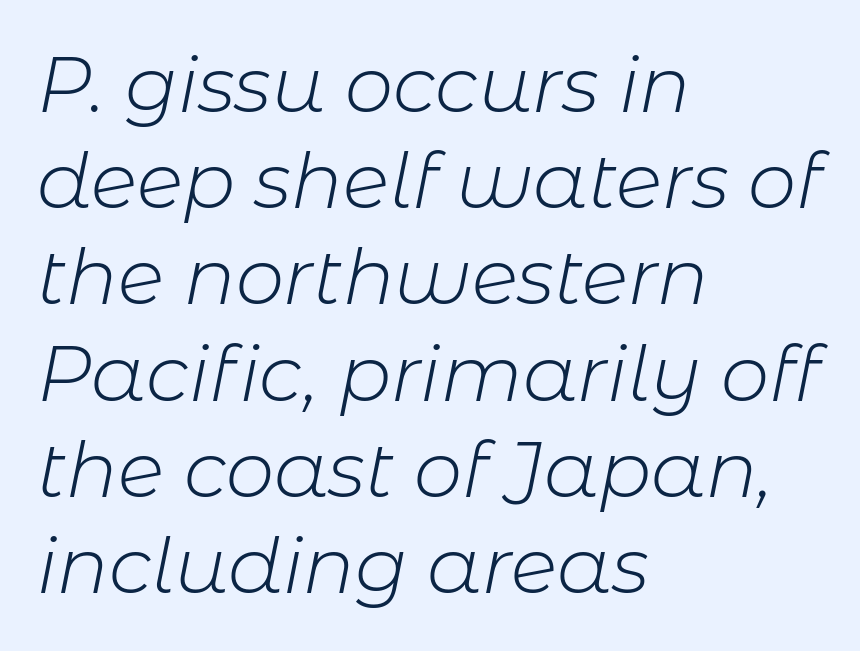
{"italic": "yes", "lean": "right", "slant_degrees": 11, "bold": "no", "weight": "light", "width": "normal", "stroke_contrast": "low", "x_height": "medium", "monospaced": "no", "underline": "no", "align": "left", "line_spacing": "normal", "line_spacing_ratio": 1.25, "letter_spacing": "normal", "letter_spacing_em": 0.0, "glyph_px": 77}
